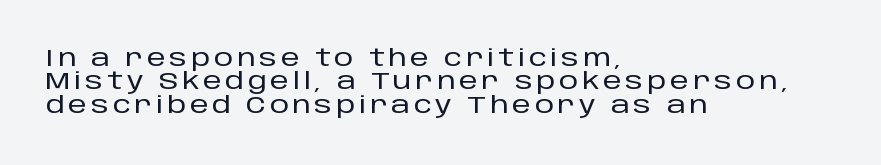
{"italic": "no", "underline": "no", "align": "left", "line_spacing": "tight", "line_spacing_ratio": 0.97, "glyph_px": 24}
